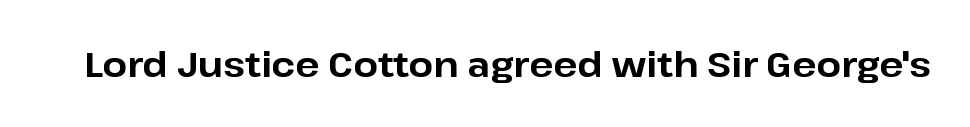
Tall strokes in this sample are plumb rather than angled. Varying glyph widths throughout — classic text-font behaviour. Default kerning and tracking; the words read as compact shapes. Its strokes are broad and dark, the hallmark of bold type. Quick note: underline off.
